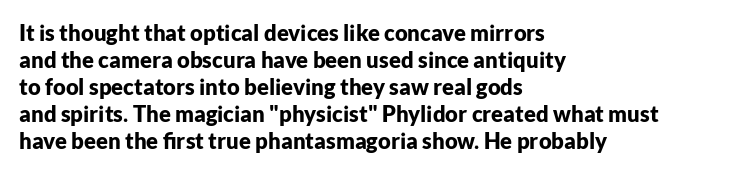
The image shows 22 px bold type, upright; set left-aligned, line spacing 1.23x, normal letter spacing, not underlined.
